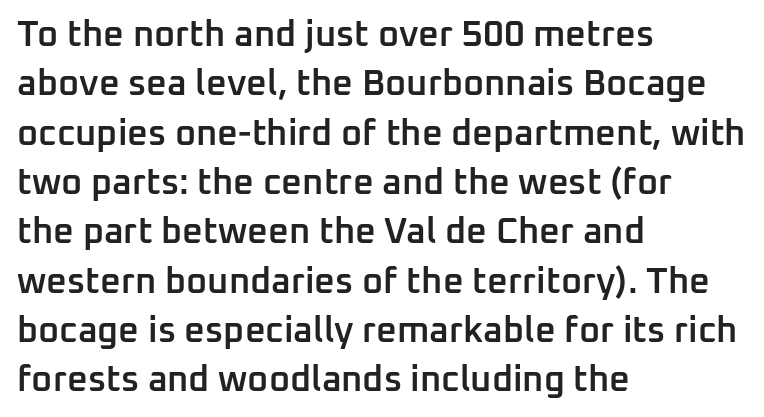
The vertical gap from one line to the next is medium. Is the type bold? Partly — it's a semibold, heavier than regular but not fully bold. Line starts are locked; line ends wander. Each letter keeps its own natural width here, so spacing adapts to shape.
